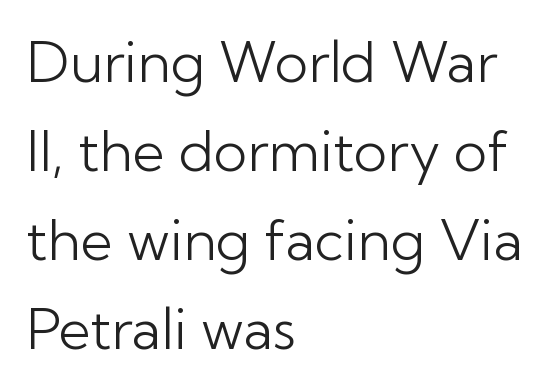
{"serif": "no", "italic": "no", "bold": "no", "weight": "light", "width": "normal", "stroke_contrast": "low", "x_height": "medium", "monospaced": "no", "underline": "no", "align": "left", "line_spacing": "normal", "line_spacing_ratio": 1.59, "letter_spacing": "normal", "letter_spacing_em": 0.0, "glyph_px": 56}
